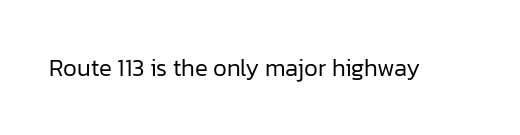
{"italic": "no", "bold": "no", "underline": "no", "letter_spacing": "normal", "letter_spacing_em": 0.0, "glyph_px": 24}
